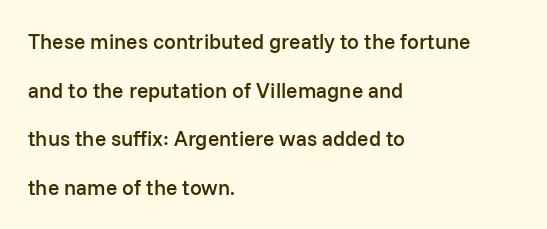
Q: Is the text bold? A: Semi-bold.
Q: Is the text italic (slanted)? A: No, it is upright.
Q: Is the text underlined? A: No.
Q: How is the paragraph aligned? A: Left-aligned.
Q: Is the spacing between letters normal or unusually wide? A: Normal.
Q: Is the spacing between lines tight, normal or loose? A: Loose.
